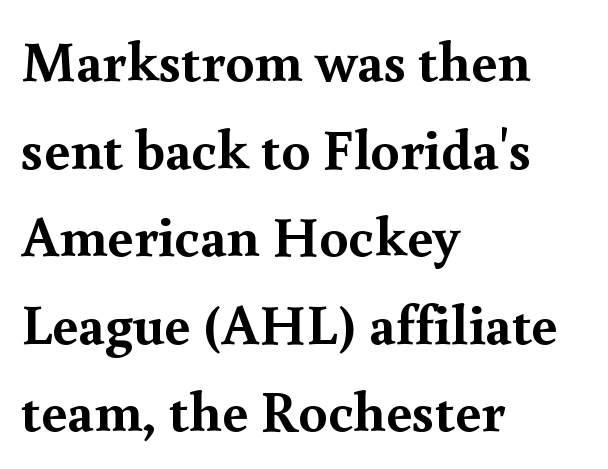
Q: Is the text bold? A: Yes.
Q: Is the text italic (slanted)? A: No, it is upright.
Q: Is the typeface a serif or a sans-serif typeface? A: Serif.
Q: Is the text underlined? A: No.
Q: How is the paragraph aligned? A: Left-aligned.
Q: Is the spacing between letters normal or unusually wide? A: Normal.
Q: Is the spacing between lines tight, normal or loose? A: Normal.
Q: Width (condensed, normal, or wide)? A: Normal.
Q: x-height? A: Small.
Q: Monospaced? A: No.
